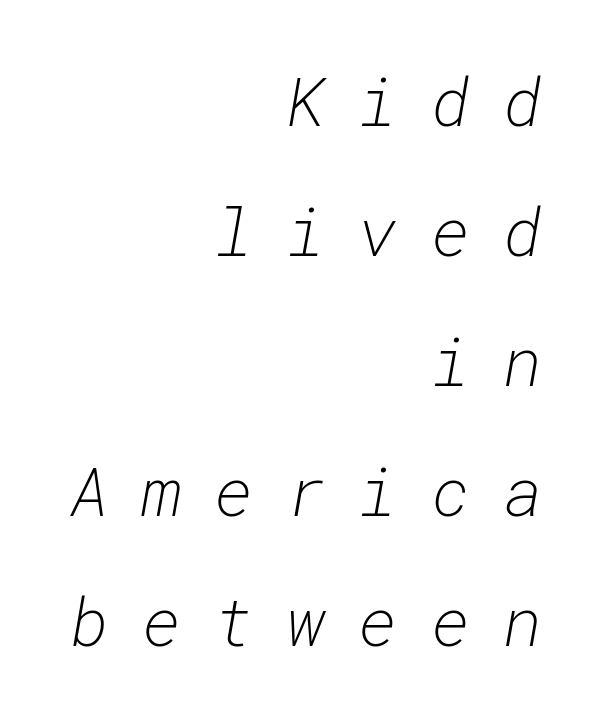
{"italic": "yes", "lean": "right", "slant_degrees": 10, "bold": "no", "weight": "light", "width": "normal", "stroke_contrast": "low", "x_height": "medium", "monospaced": "yes", "underline": "no", "align": "right", "line_spacing": "loose", "line_spacing_ratio": 1.94, "letter_spacing": "wide", "letter_spacing_em": 0.49, "glyph_px": 67}
